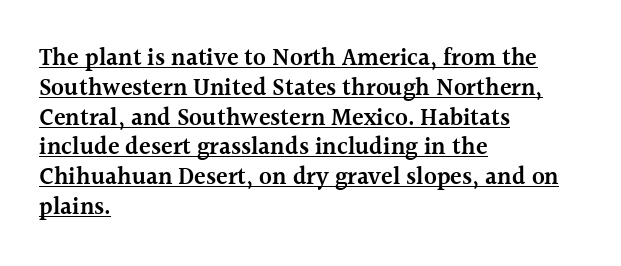
{"italic": "no", "bold": "semi", "underline": "yes", "align": "left", "line_spacing_ratio": 1.24, "letter_spacing": "normal", "letter_spacing_em": 0.0, "glyph_px": 24}
